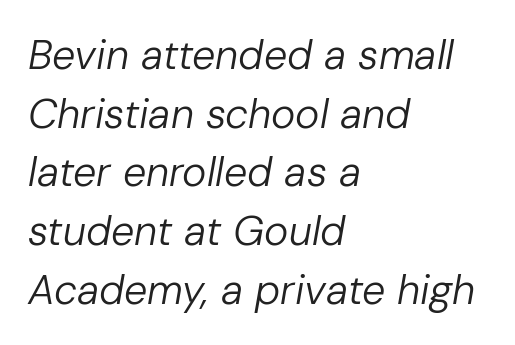
Q: Is the text bold? A: No.
Q: Is the text italic (slanted)? A: Yes, it leans right by about 10 degrees.
Q: Is the text underlined? A: No.
Q: How is the paragraph aligned? A: Left-aligned.
Q: Is the spacing between letters normal or unusually wide? A: Normal.
Q: Is the spacing between lines tight, normal or loose? A: Normal.
Q: Width (condensed, normal, or wide)? A: Normal.
Q: Stroke contrast? A: Low.
Q: x-height? A: Medium.
Q: Monospaced? A: No.
